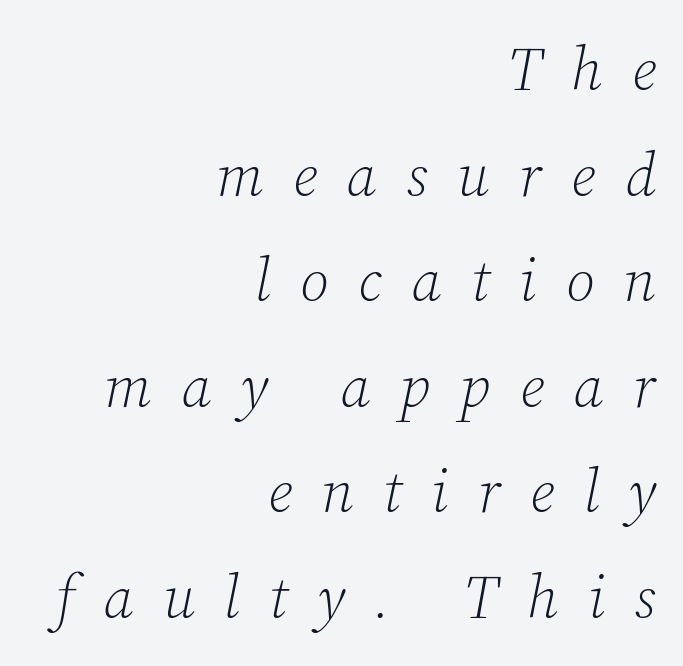
Q: Is the text bold? A: No.
Q: Is the text italic (slanted)? A: Yes, it leans right by about 12 degrees.
Q: Is the typeface a serif or a sans-serif typeface? A: Serif.
Q: Is the text underlined? A: No.
Q: How is the paragraph aligned? A: Right-aligned.
Q: Is the spacing between letters normal or unusually wide? A: Unusually wide.
Q: Width (condensed, normal, or wide)? A: Normal.
Q: Stroke contrast? A: Low.
Q: x-height? A: Medium.
Q: Monospaced? A: No.
